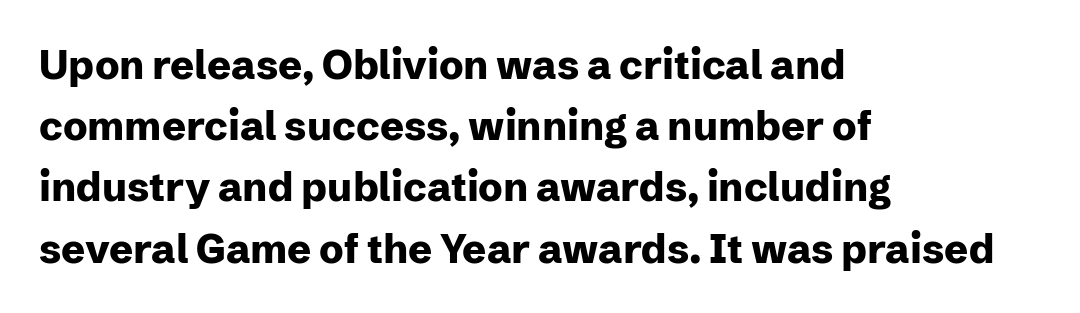
In terms of posture, this sample is upright. Look at the bottom of the vertical strokes: they stop flat, with no serifs. Each new line begins a customary step beneath the previous one. Here the designer chose a conventional face with non-uniform glyph widths. The specimen omits any rule beneath the text block's lines.
